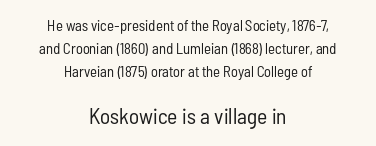
Q: Is the text bold? A: No.
Q: Is the text italic (slanted)? A: No, it is upright.
Q: Is the text underlined? A: No.
Q: How is the paragraph aligned? A: Centered.
Q: Is the spacing between letters normal or unusually wide? A: Normal.
Q: Is the spacing between lines tight, normal or loose? A: Normal.
Q: Which block of text is set in a larger size, the first (top) or the second (bottom)? A: The second (bottom) one.
